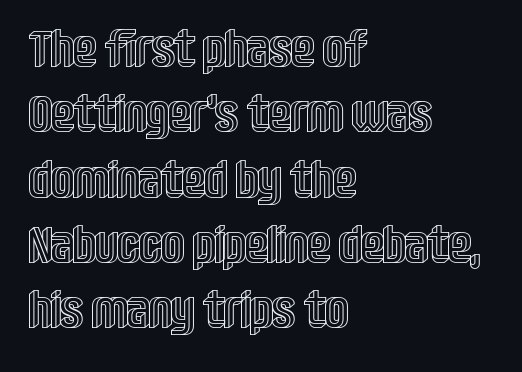
{"italic": "no", "width": "condensed", "x_height": "large", "monospaced": "no", "underline": "no", "align": "left", "line_spacing": "normal", "line_spacing_ratio": 1.28, "letter_spacing": "normal", "letter_spacing_em": 0.0, "glyph_px": 51}
